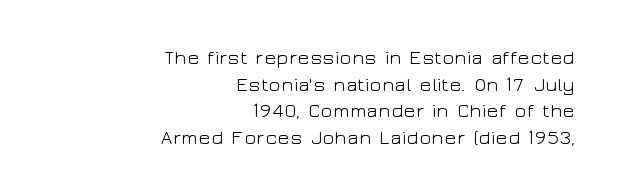
{"italic": "no", "bold": "no", "underline": "no", "align": "right", "line_spacing": "normal", "line_spacing_ratio": 1.33, "letter_spacing": "normal", "letter_spacing_em": 0.0, "glyph_px": 20}
